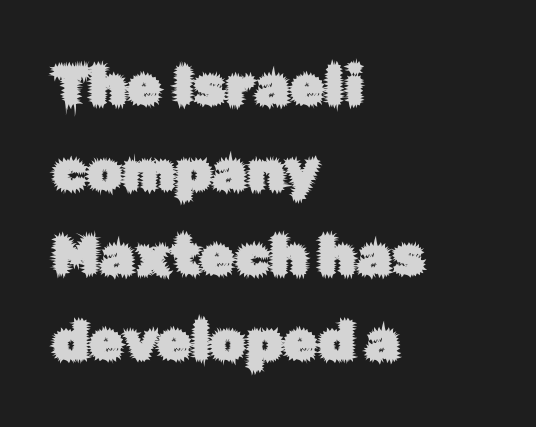
Nobody touched the tracking dial on this one. The font's upright variant was chosen for this text. Layout note: lines flush left. Each letter keeps its own natural width here, so spacing adapts to shape. Vertically, the passage feels balanced, rows spaced as you'd expect. Nothing sits at the stroke ends, so this counts as sans-serif.
